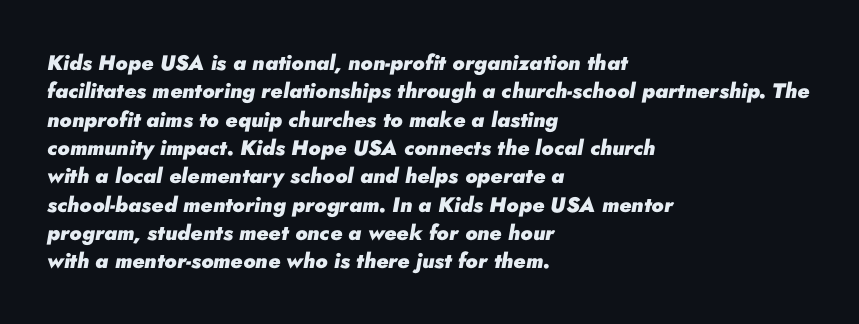
{"italic": "yes", "lean": "right", "slant_degrees": 10, "bold": "yes", "underline": "no", "align": "left", "line_spacing": "normal", "line_spacing_ratio": 1.35, "letter_spacing": "normal", "letter_spacing_em": 0.0, "glyph_px": 21}
